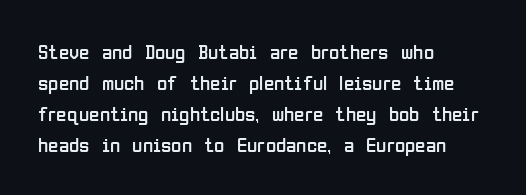
If you drew a line through each stem, it would be perfectly vertical. Leftover space on each line is placed entirely after the last word. The vertical gap from one line to the next is medium. The specimen omits any rule beneath the text block's lines.
